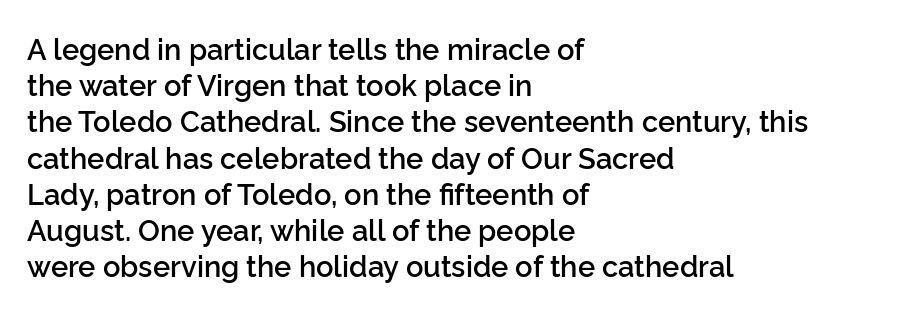
The image shows 29 px semibold sans-serif type, upright; set left-aligned, normal line spacing (1.25x), normal letter spacing, not underlined; low stroke contrast and a medium x-height.
